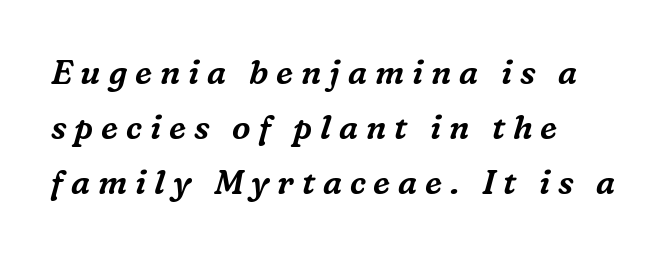
{"serif": "yes", "italic": "yes", "lean": "right", "slant_degrees": 16, "width": "normal", "stroke_contrast": "medium", "x_height": "medium", "monospaced": "no", "underline": "no", "align": "left", "line_spacing": "normal", "line_spacing_ratio": 1.67, "letter_spacing": "wide", "letter_spacing_em": 0.24, "glyph_px": 33}
